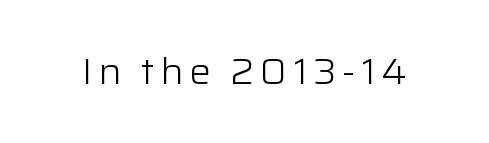
The image shows 37 px light sans-serif type, upright; set not underlined; low stroke contrast and a medium x-height.
